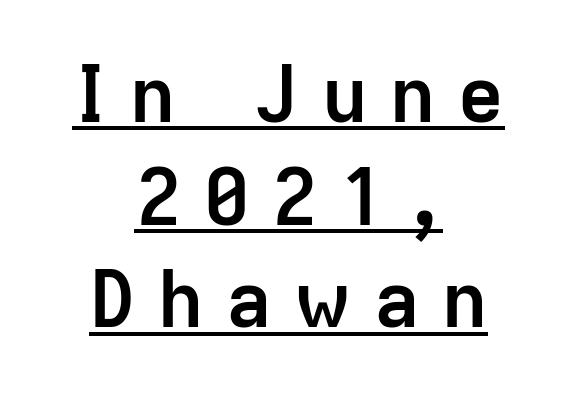
Q: Is the text bold? A: Yes.
Q: Is the text italic (slanted)? A: No, it is upright.
Q: Is the typeface a serif or a sans-serif typeface? A: Sans-serif.
Q: Is the text underlined? A: Yes.
Q: How is the paragraph aligned? A: Centered.
Q: Is the spacing between letters normal or unusually wide? A: Unusually wide.
Q: Is the spacing between lines tight, normal or loose? A: Normal.
Q: Width (condensed, normal, or wide)? A: Normal.
Q: Stroke contrast? A: Low.
Q: x-height? A: Medium.
Q: Monospaced? A: No.
